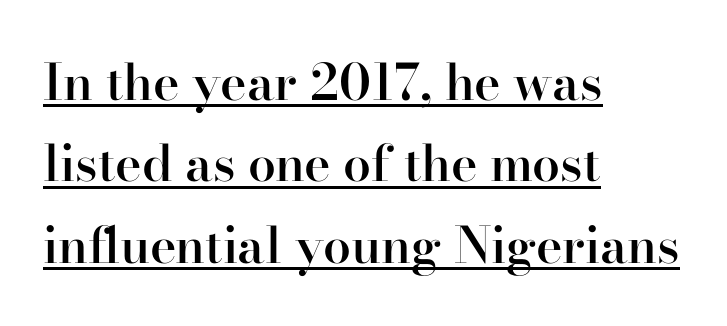
{"serif": "yes", "italic": "no", "bold": "semi", "weight": "semibold", "width": "normal", "stroke_contrast": "high", "x_height": "small", "monospaced": "no", "underline": "yes", "align": "left", "line_spacing": "normal", "line_spacing_ratio": 1.63, "letter_spacing": "normal", "letter_spacing_em": 0.0, "glyph_px": 50}
